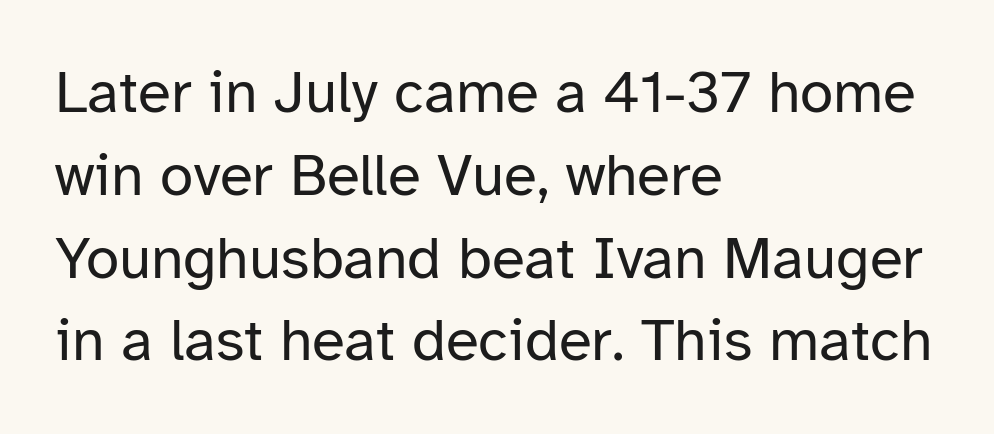
{"serif": "no", "italic": "no", "bold": "no", "weight": "regular", "width": "normal", "stroke_contrast": "low", "x_height": "medium", "monospaced": "no", "underline": "no", "align": "left", "line_spacing": "normal", "line_spacing_ratio": 1.38, "letter_spacing": "normal", "letter_spacing_em": 0.0, "glyph_px": 60}
